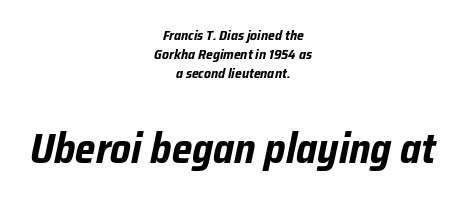
The image shows 42 px bold, condensed type, italic (leaning right); set centered, normal line spacing (1.37x), normal letter spacing, not underlined; the second (bottom) block is 3.0x larger; low stroke contrast and a medium x-height.
